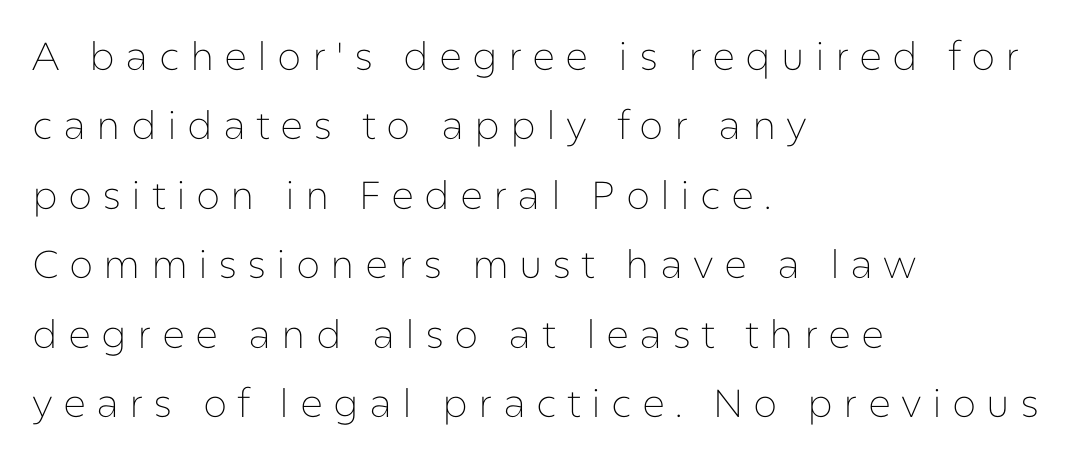
{"serif": "no", "italic": "no", "bold": "no", "weight": "thin", "width": "normal", "stroke_contrast": "low", "x_height": "medium", "monospaced": "no", "underline": "no", "align": "left", "line_spacing_ratio": 1.78, "letter_spacing": "wide", "letter_spacing_em": 0.26, "glyph_px": 39}
